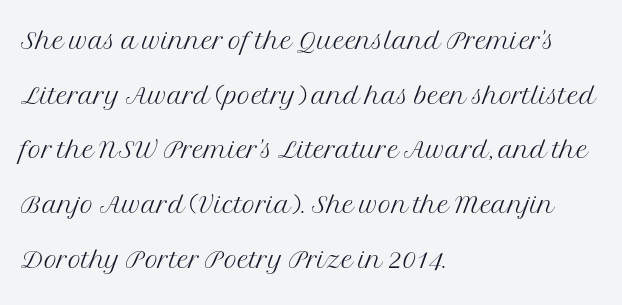
Q: Is the text bold? A: No.
Q: Is the text italic (slanted)? A: Yes.
Q: Is the typeface a serif or a sans-serif typeface? A: Serif.
Q: Is the text underlined? A: No.
Q: How is the paragraph aligned? A: Left-aligned.
Q: Is the spacing between letters normal or unusually wide? A: Normal.
Q: Is the spacing between lines tight, normal or loose? A: Normal.
Q: Width (condensed, normal, or wide)? A: Normal.
Q: Stroke contrast? A: Medium.
Q: x-height? A: Medium.
Q: Monospaced? A: No.
